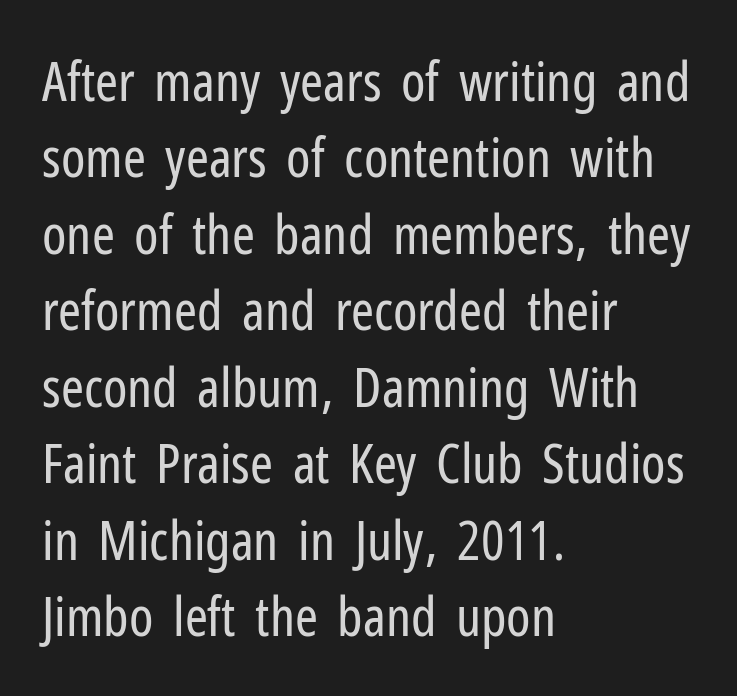
{"serif": "no", "italic": "no", "bold": "no", "weight": "regular", "width": "condensed", "stroke_contrast": "low", "x_height": "medium", "monospaced": "no", "underline": "no", "align": "left", "line_spacing": "normal", "line_spacing_ratio": 1.39, "letter_spacing": "normal", "letter_spacing_em": 0.0, "glyph_px": 55}
